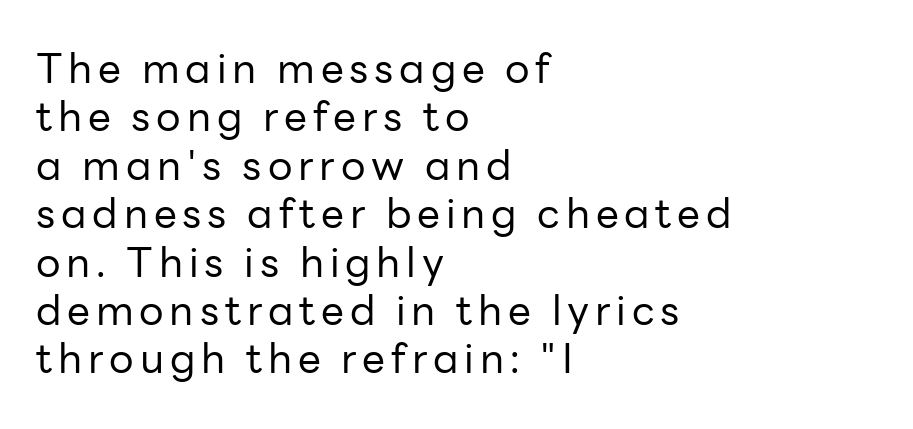
Serifs: no, the terminals of the letterforms are clean. Clear beneath every line of the passage. The face used here is proportionally spaced, like ordinary book or web type. Stroke mass is kept to a normal reading level or below. Line beginnings align vertically; line endings do not. Designer's note — italics off, roman on.
